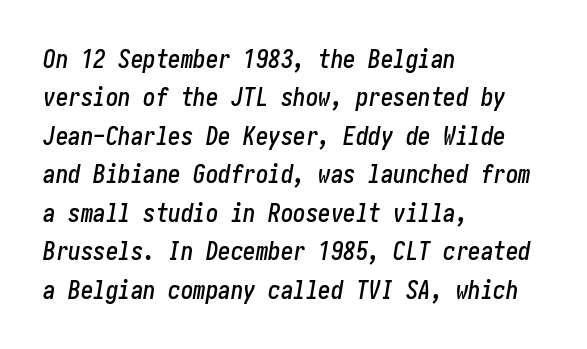
The image shows 25 px text type, italic (leaning right); set left-aligned, normal line spacing (1.54x), normal letter spacing, not underlined.
